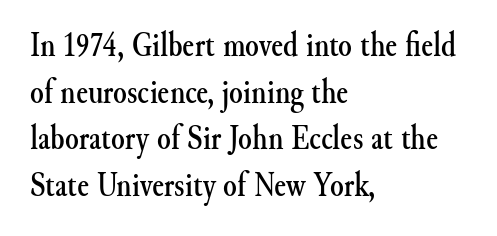
The image shows 35 px serif type, upright; set left-aligned, normal line spacing (1.33x), normal letter spacing, not underlined; medium stroke contrast and a small x-height.
